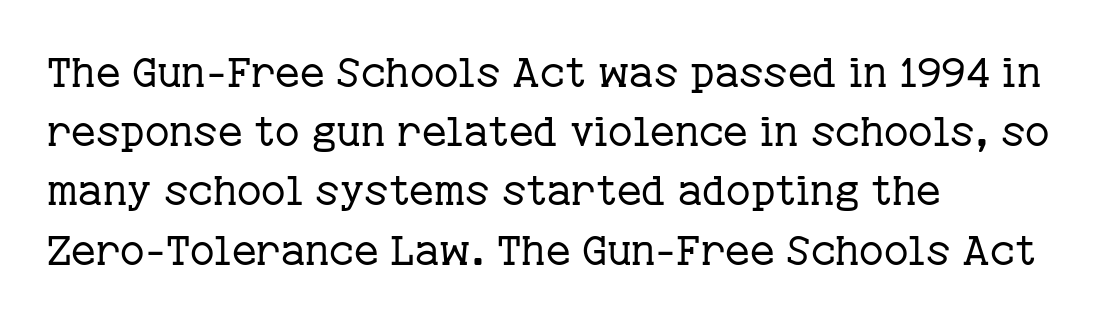
This reads as an unemphasized weight, regular at the heaviest. The passage shown is typed in a proportional face where columns would drift. This is the regular roman posture of the typeface. Spacing between characters is what you'd get straight out of the box. Is there much room between lines? A standard amount, neither cramped nor airy. Has an underline been added? It has not.
